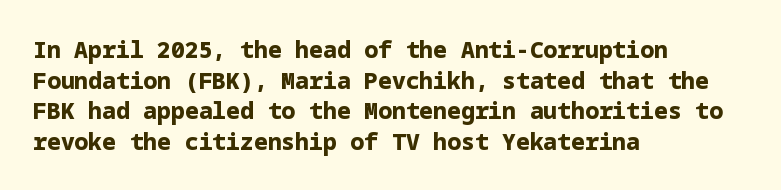
Q: Is the text bold? A: Yes.
Q: Is the text italic (slanted)? A: No, it is upright.
Q: Is the text underlined? A: No.
Q: How is the paragraph aligned? A: Left-aligned.
Q: Is the spacing between letters normal or unusually wide? A: Normal.
Q: Is the spacing between lines tight, normal or loose? A: Normal.
